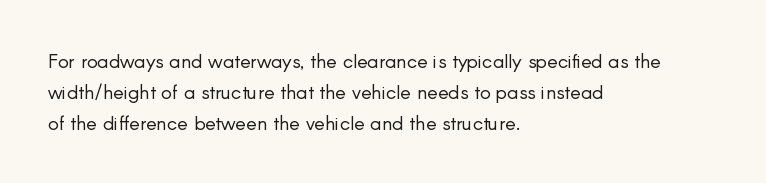
Between one letter and the next there's only the usual sliver of space. Letters rest on an invisible, unmarked baseline. Does the copy run flush right? No — it runs flush left. Nothing heavy about these letters — not bold at all.
